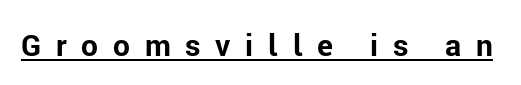
{"serif": "no", "italic": "no", "bold": "yes", "weight": "bold", "width": "normal", "stroke_contrast": "low", "x_height": "medium", "monospaced": "no", "underline": "yes", "letter_spacing": "wide", "letter_spacing_em": 0.49, "glyph_px": 30}
